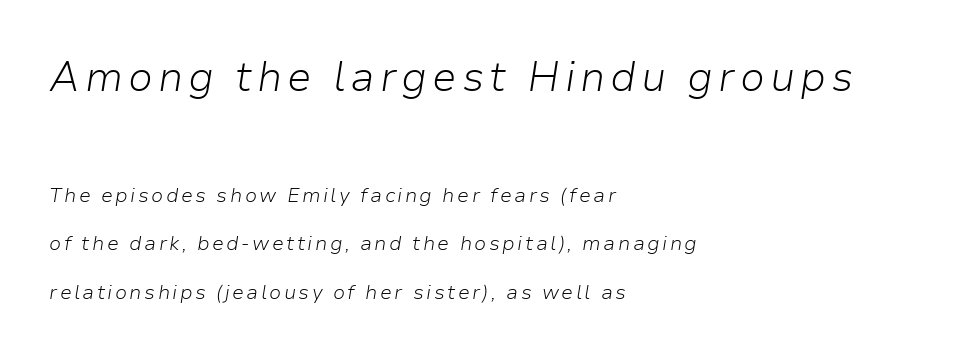
Q: Is the text bold? A: No.
Q: Is the text italic (slanted)? A: Yes, it leans right by about 9 degrees.
Q: Is the text underlined? A: No.
Q: How is the paragraph aligned? A: Left-aligned.
Q: Is the spacing between lines tight, normal or loose? A: Loose.
Q: Which block of text is set in a larger size, the first (top) or the second (bottom)? A: The first (top) one.
Q: Width (condensed, normal, or wide)? A: Normal.
Q: Stroke contrast? A: Low.
Q: x-height? A: Medium.
Q: Monospaced? A: No.
